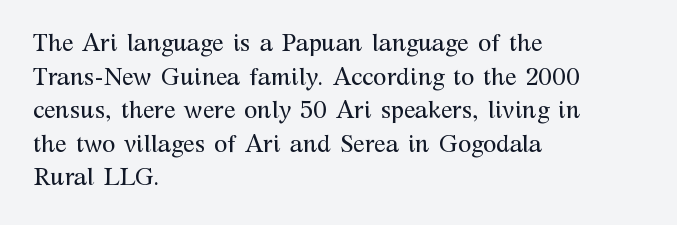
Does the copy run flush right? No — it runs flush left. Does extra space separate the letters? No, they use regular spacing. The letters look calm and open, with moderate or lighter stems. Beneath every word, the page is bare. Normally led — the rows are evenly, conventionally spaced.
